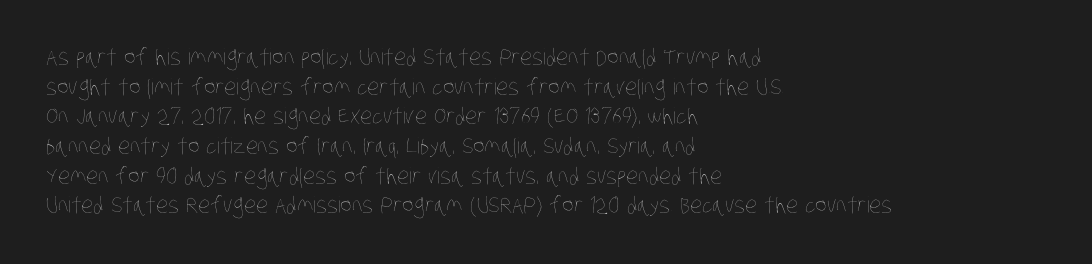
{"bold": "no", "underline": "no", "align": "left", "line_spacing": "normal", "line_spacing_ratio": 1.35, "letter_spacing": "normal", "letter_spacing_em": 0.0, "glyph_px": 22}
